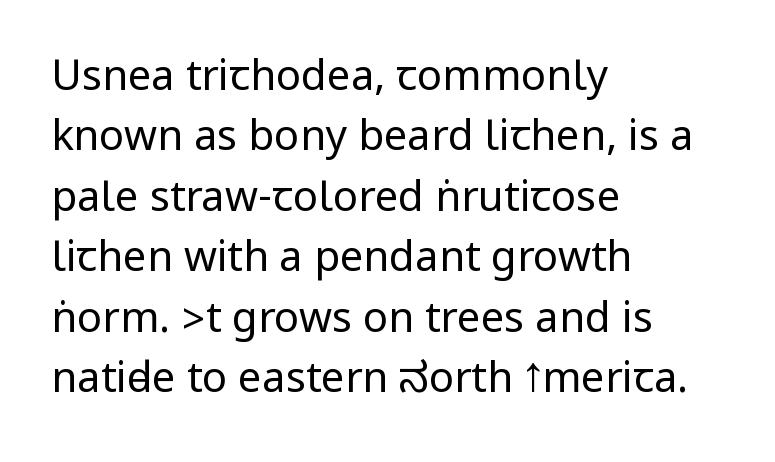
The setting favours the left margin, as ordinary paragraphs usually do. The typography opts for an upright posture over an oblique one. Each row of text sits above clean, open space. One glance says typical: line gaps are just what's usual. Does extra space separate the letters? No, they use regular spacing.
